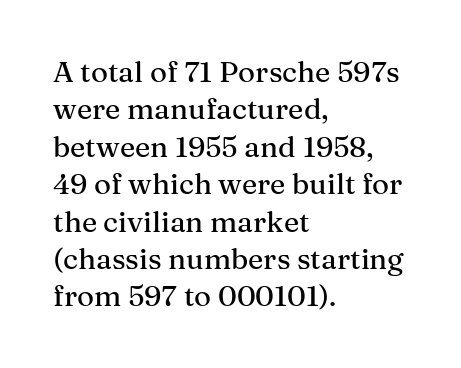
No word sits above an underline. If you drew a ruler down the left edge, every line would touch it. Here the designer chose a conventional face with non-uniform glyph widths. The characters display serif detailing at their extremities. This sample uses plain, unmodified letter spacing. Tall strokes in this sample are plumb rather than angled.
